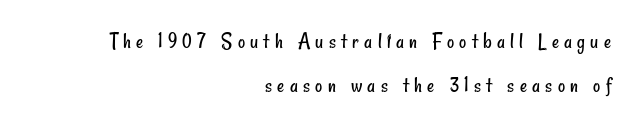
Q: Is the text bold? A: No.
Q: Is the text underlined? A: No.
Q: How is the paragraph aligned? A: Right-aligned.
Q: Is the spacing between letters normal or unusually wide? A: Unusually wide.
Q: Is the spacing between lines tight, normal or loose? A: Loose.
